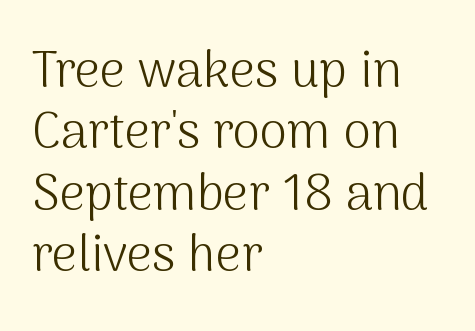
Every row of glyphs begins at an identical x-position on the left. Letter spacing: default. Rendered with straight, roman letterforms. Proportional: the letters do not fall into vertical columns. No heavy texture on the line: the type isn't bold. The zone under the glyphs is completely vacant.
